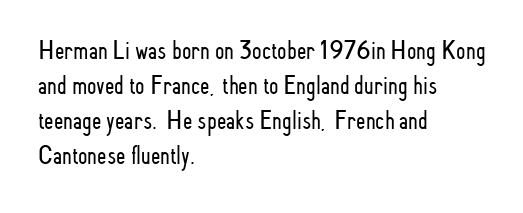
{"italic": "no", "bold": "no", "underline": "no", "align": "left", "line_spacing": "normal", "line_spacing_ratio": 1.3, "letter_spacing": "normal", "letter_spacing_em": 0.0, "glyph_px": 27}
